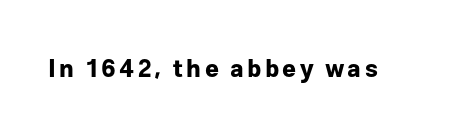
The image shows 24 px bold type, upright; set not underlined.
